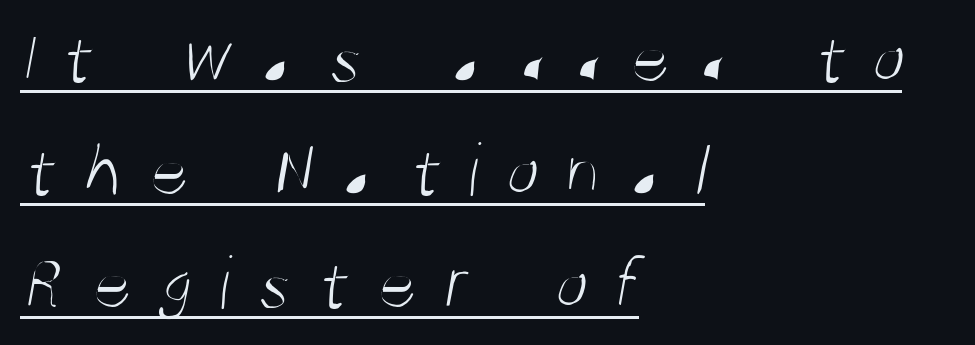
The image shows 77 px light, condensed sans-serif type; set left-aligned, normal line spacing (1.47x), unusually wide letter spacing (+0.33 em), underlined; medium stroke contrast and a large x-height.
